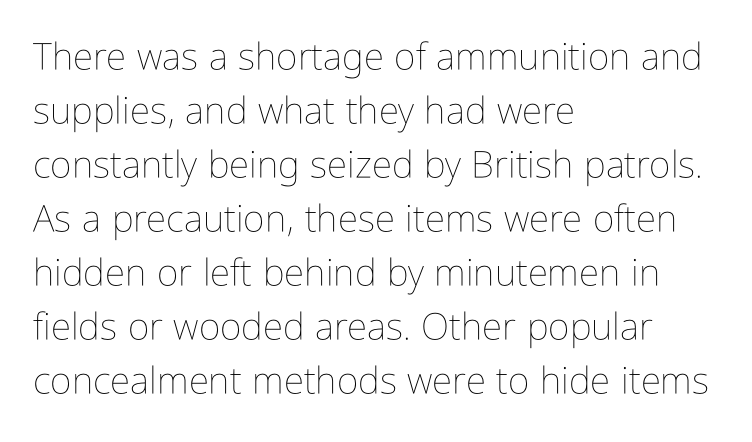
The image shows 37 px thin, condensed type, upright; set left-aligned, normal line spacing (1.46x), normal letter spacing, not underlined; low stroke contrast and a medium x-height.
